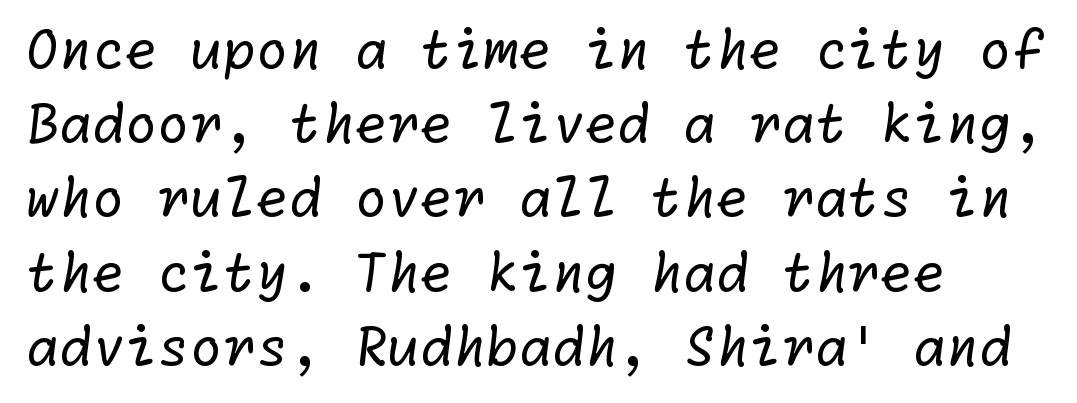
Q: Is the text bold? A: No.
Q: Is the typeface a serif or a sans-serif typeface? A: Sans-serif.
Q: Is the text underlined? A: No.
Q: How is the paragraph aligned? A: Left-aligned.
Q: Is the spacing between letters normal or unusually wide? A: Normal.
Q: Is the spacing between lines tight, normal or loose? A: Normal.
Q: Width (condensed, normal, or wide)? A: Normal.
Q: Stroke contrast? A: Low.
Q: x-height? A: Medium.
